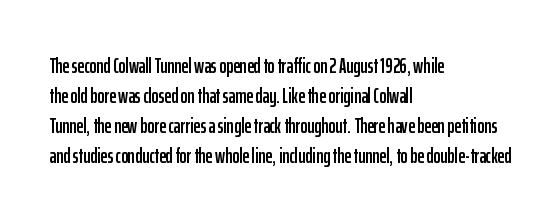
{"italic": "no", "underline": "no", "align": "left", "line_spacing": "normal", "line_spacing_ratio": 1.43, "letter_spacing": "normal", "letter_spacing_em": 0.0, "glyph_px": 21}
